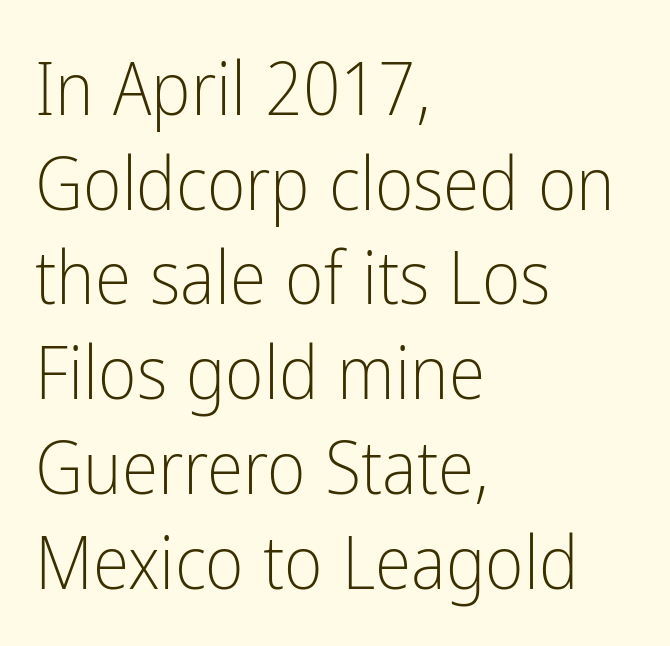
The image shows 74 px light, condensed sans-serif type, upright; set left-aligned, normal line spacing (1.28x), normal letter spacing, not underlined; low stroke contrast and a medium x-height.
